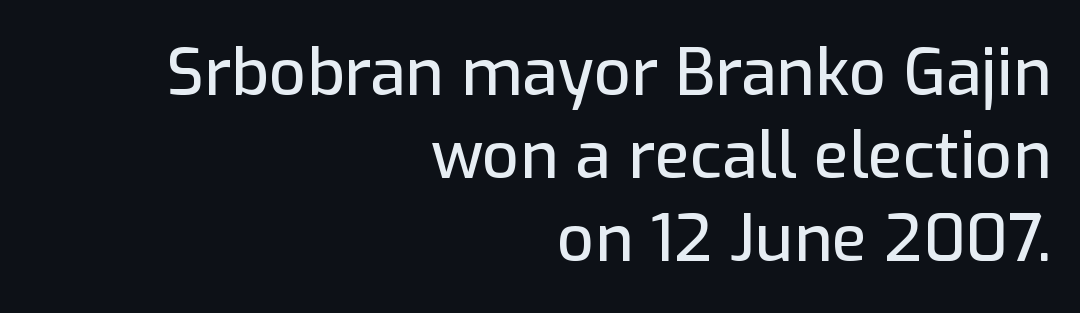
Honestly, the letter spacing is just normal — you wouldn't notice it. Unmarked baselines from the first word to the last. The face used here is proportionally spaced, like ordinary book or web type. Leading: standard. A typesetter would mark this as roman, not italic.
